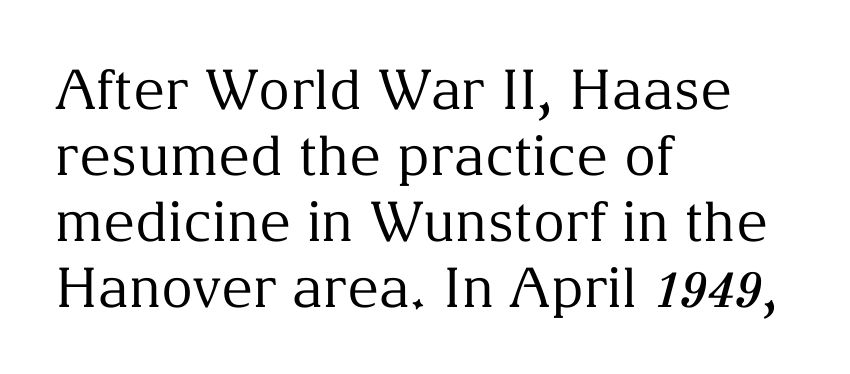
{"serif": "yes", "italic": "no", "bold": "no", "weight": "regular", "width": "normal", "stroke_contrast": "medium", "x_height": "medium", "monospaced": "no", "underline": "no", "align": "left", "line_spacing_ratio": 1.2, "letter_spacing": "normal", "letter_spacing_em": 0.0, "glyph_px": 55}
